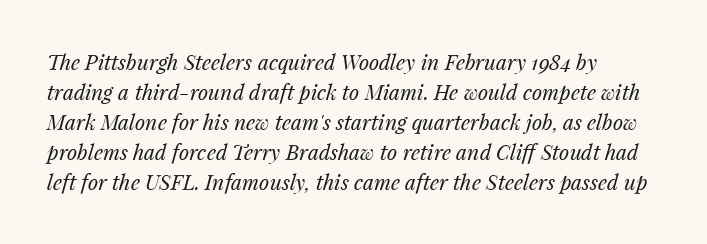
The image shows 21 px text type, italic (leaning right); set left-aligned, normal line spacing (1.43x), normal letter spacing, not underlined.
